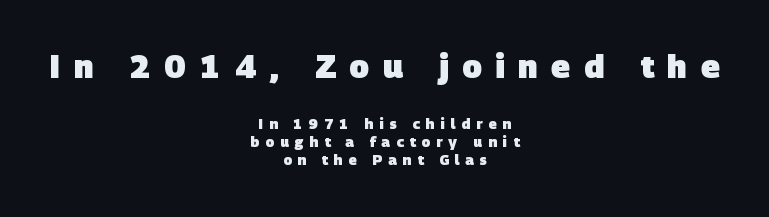
Q: Is the text bold? A: Yes.
Q: Is the typeface a serif or a sans-serif typeface? A: Sans-serif.
Q: Is the text underlined? A: No.
Q: How is the paragraph aligned? A: Centered.
Q: Is the spacing between letters normal or unusually wide? A: Unusually wide.
Q: Is the spacing between lines tight, normal or loose? A: Normal.
Q: Which block of text is set in a larger size, the first (top) or the second (bottom)? A: The first (top) one.
Q: Width (condensed, normal, or wide)? A: Normal.
Q: Stroke contrast? A: Low.
Q: x-height? A: Large.
Q: Monospaced? A: No.
